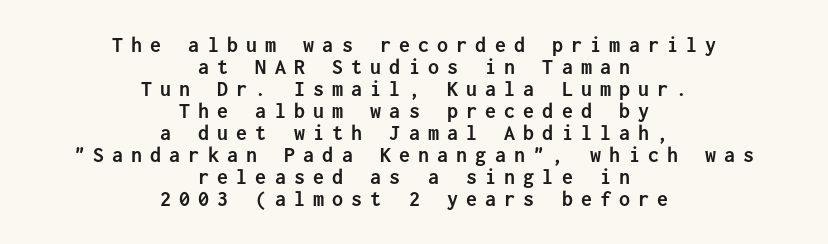
The image shows 22 px bold type, upright; set centered, tight line spacing (1.0x), unusually wide letter spacing (+0.37 em), not underlined.
